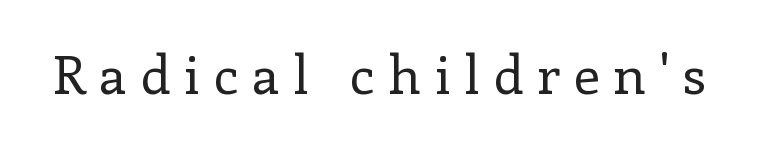
The typography opts for an upright posture over an oblique one. The weight tops out at a normal text grade. The face used here is proportionally spaced, like ordinary book or web type. Plain, unruled lines of type. The gaps between neighbouring characters are conspicuously large. Letterform terminals end in serifs throughout the passage.
